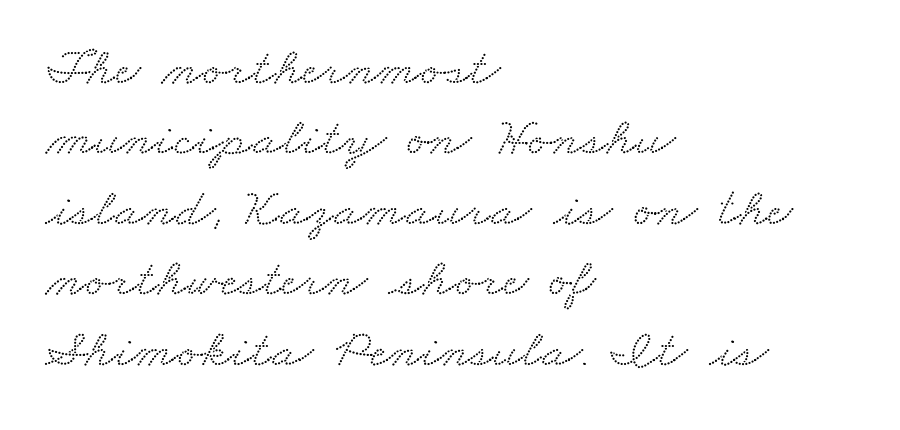
{"serif": "yes", "width": "wide", "stroke_contrast": "low", "x_height": "small", "monospaced": "no", "underline": "no", "align": "left", "line_spacing": "normal", "line_spacing_ratio": 1.28, "letter_spacing": "normal", "letter_spacing_em": 0.0, "glyph_px": 55}
